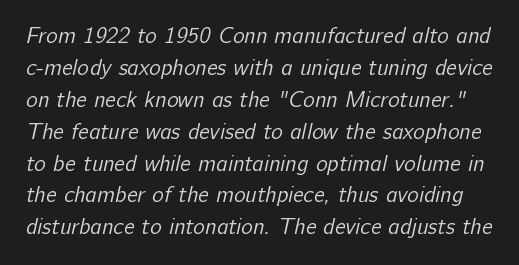
The image shows 22 px text type; set normal line spacing (1.45x), normal letter spacing, not underlined.
